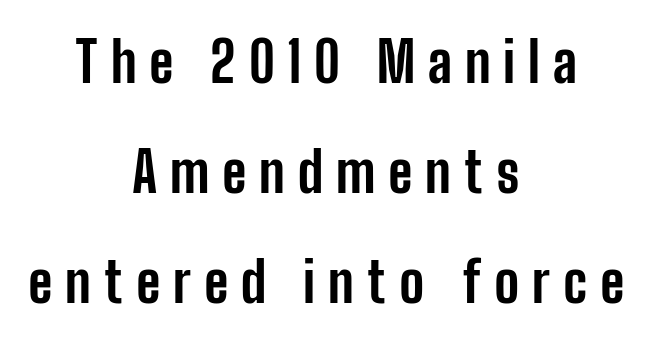
{"serif": "no", "italic": "no", "bold": "yes", "weight": "bold", "width": "condensed", "stroke_contrast": "low", "x_height": "medium", "monospaced": "no", "underline": "no", "align": "center", "line_spacing": "loose", "line_spacing_ratio": 2.0, "letter_spacing": "wide", "letter_spacing_em": 0.23, "glyph_px": 55}
